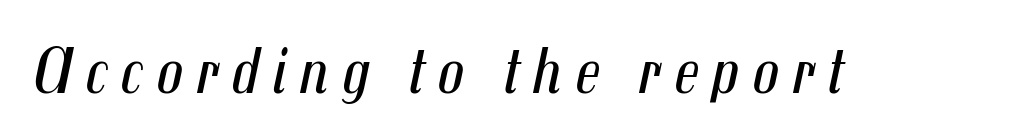
The image shows 66 px regular-weight, condensed type, italic (leaning right); set not underlined; medium stroke contrast and a medium x-height.
